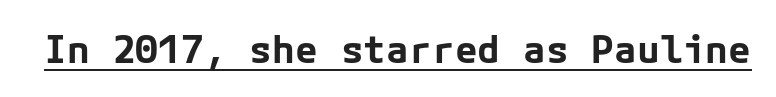
{"serif": "no", "italic": "no", "bold": "yes", "weight": "bold", "width": "normal", "stroke_contrast": "low", "x_height": "medium", "underline": "yes", "letter_spacing": "normal", "letter_spacing_em": 0.0, "glyph_px": 38}
